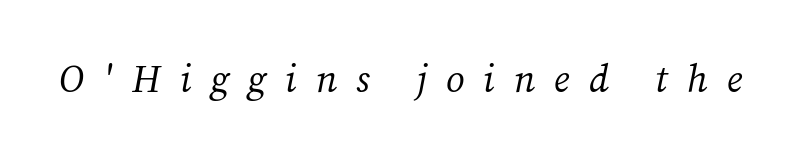
Characters are canted at an angle relative to the baseline's perpendicular. To sum up the face: it has serifs. The baseline area is clear. Nothing heavy about these letters — not bold at all. The rendering uses natural spacing where letterforms have individual widths. The line texture is sparse and dotted thanks to wide tracking.
